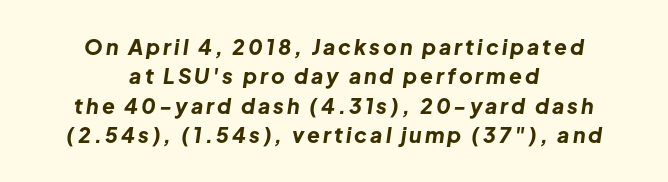
The letters are bold, with thick, heavy strokes. A student would call this center alignment; a typographer would say set centered. Decoration check: the copy has no underline. The space between consecutive lines is moderate. Posture: slanted.
